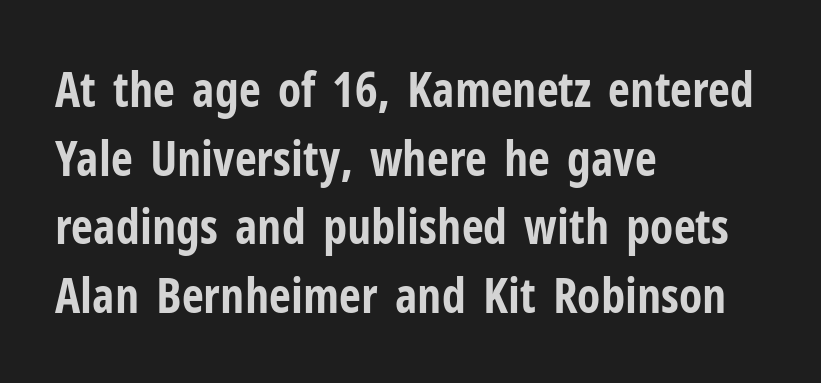
Each letter keeps its own natural width here, so spacing adapts to shape. Students, observe: this is what conventionally led text looks like. This sample is left-justified, so line endings fall wherever the words run out. Observe the ordinary spacing: letters are neighbours, not strangers. Vertical strokes here are truly vertical. Typesetter's note: full bold, strokes at maximum text heaviness.
